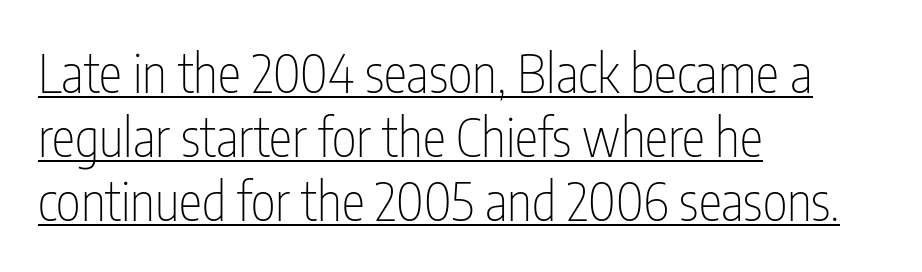
Decoration check: the copy is underlined. Ordinary non-slanted type is in use. The rendering uses natural spacing where letterforms have individual widths. A light-to-regular cut is what we see here. Nobody touched the tracking dial on this one.
